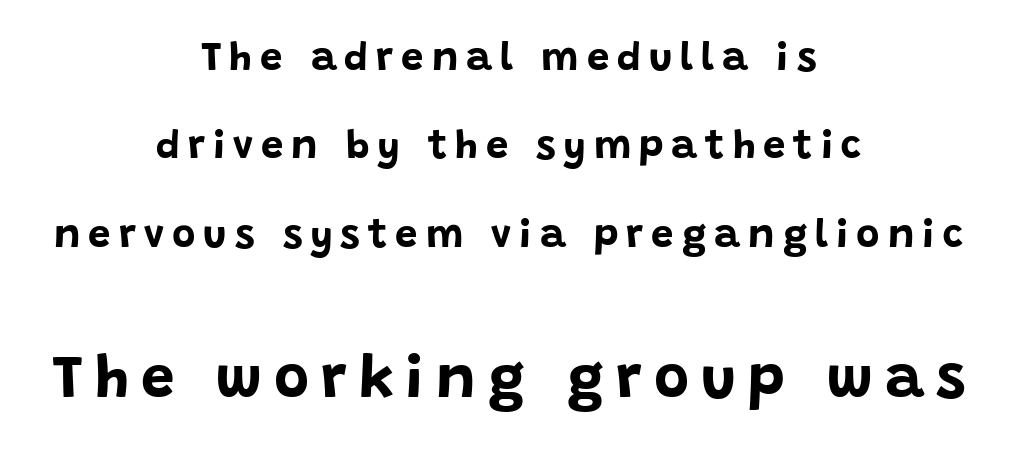
The image shows 60 px bold sans-serif type, upright; set centered, loose line spacing (2.21x), unusually wide letter spacing (+0.2 em), not underlined; the second (bottom) block is 1.5x larger; low stroke contrast and a large x-height.
